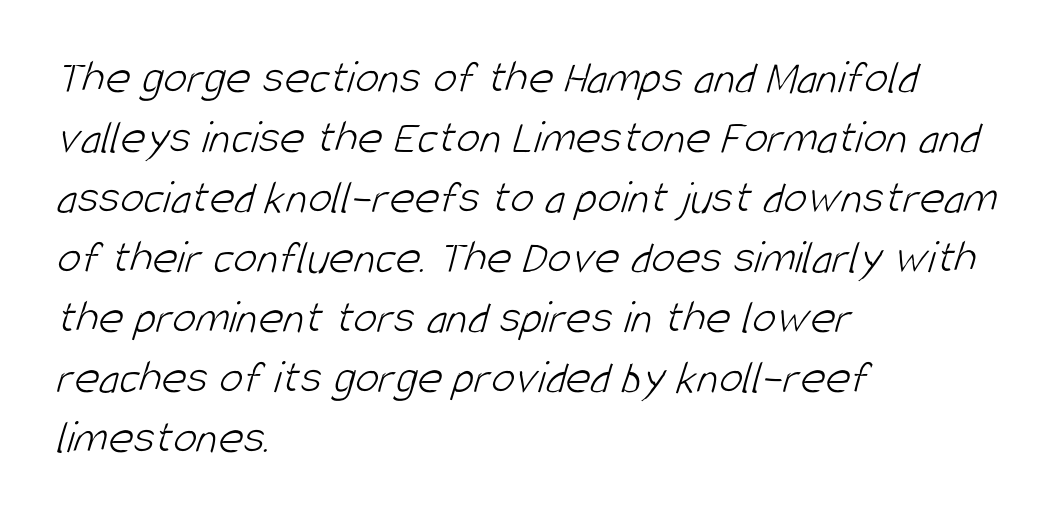
Is this a fixed-width face? No — the glyphs have proportional, varying widths. To sum up the face: it is a sans, with no serifs. Letters rest on an invisible, unmarked baseline. Honestly, the row spacing looks completely unremarkable.
